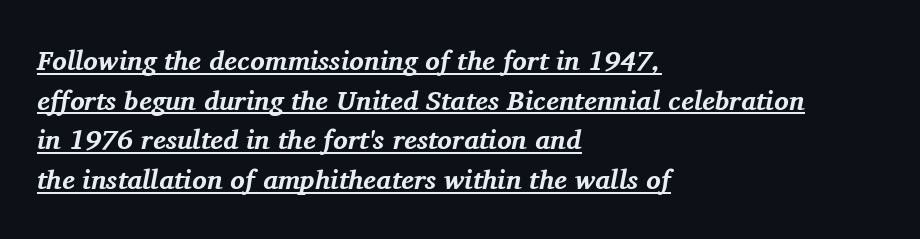
Q: Is the text bold? A: Yes.
Q: Is the text italic (slanted)? A: Yes, it leans right by about 11 degrees.
Q: Is the text underlined? A: Yes.
Q: How is the paragraph aligned? A: Left-aligned.
Q: Is the spacing between letters normal or unusually wide? A: Normal.
Q: Is the spacing between lines tight, normal or loose? A: Normal.
